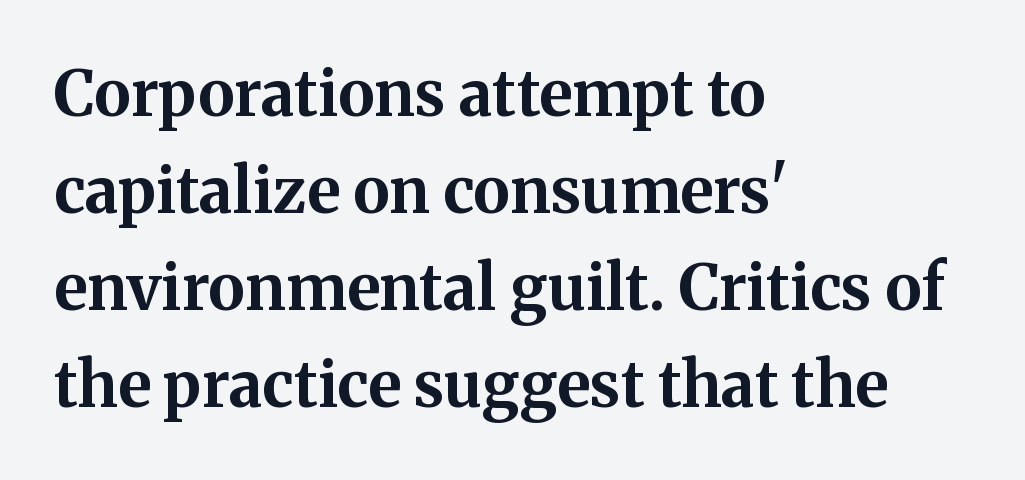
The image shows 63 px bold serif type, upright; set left-aligned, normal line spacing (1.54x), normal letter spacing, not underlined; medium stroke contrast and a medium x-height.
